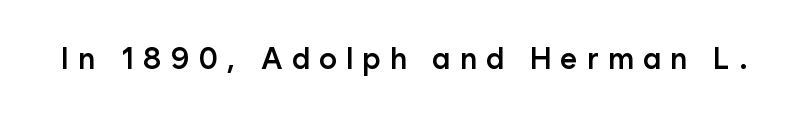
Q: Is the text bold? A: Semi-bold.
Q: Is the text italic (slanted)? A: No, it is upright.
Q: Is the typeface a serif or a sans-serif typeface? A: Sans-serif.
Q: Is the text underlined? A: No.
Q: Is the spacing between letters normal or unusually wide? A: Unusually wide.
Q: Width (condensed, normal, or wide)? A: Normal.
Q: Stroke contrast? A: Low.
Q: x-height? A: Medium.
Q: Monospaced? A: No.
